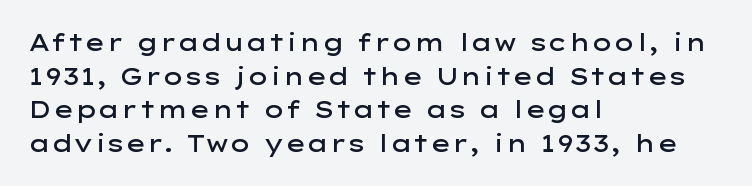
The image shows 23 px text type, upright; set left-aligned, normal line spacing (1.46x), normal letter spacing, not underlined.
